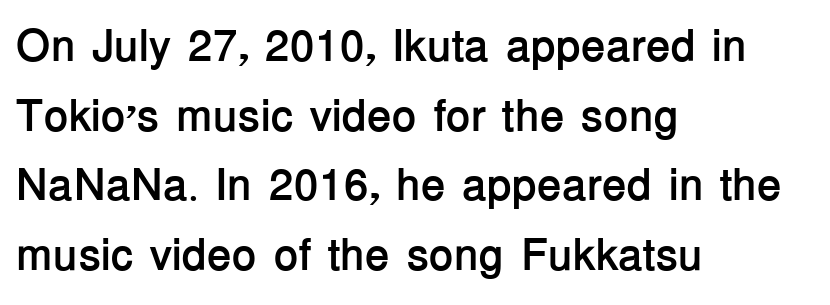
Q: Is the text bold? A: Yes.
Q: Is the text italic (slanted)? A: No, it is upright.
Q: Is the typeface a serif or a sans-serif typeface? A: Sans-serif.
Q: Is the text underlined? A: No.
Q: How is the paragraph aligned? A: Left-aligned.
Q: Is the spacing between letters normal or unusually wide? A: Normal.
Q: Is the spacing between lines tight, normal or loose? A: Normal.
Q: Width (condensed, normal, or wide)? A: Normal.
Q: Stroke contrast? A: Low.
Q: x-height? A: Medium.
Q: Monospaced? A: No.
